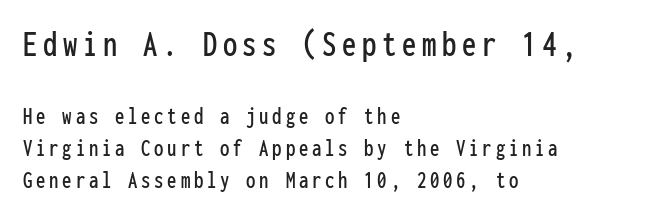
Posture: upright roman. This block has exactly the height ordinary leading produces. Every character here occupies the same horizontal width, giving the sample a typewriter-like rhythm. Nope, no serifs anywhere on these letters.
